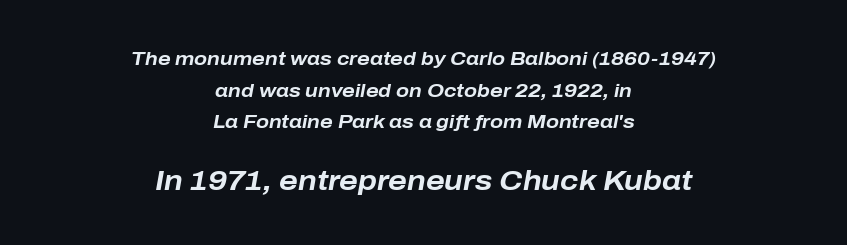
Q: Is the text bold? A: Yes.
Q: Is the text italic (slanted)? A: Yes, it leans right by about 10 degrees.
Q: Is the text underlined? A: No.
Q: How is the paragraph aligned? A: Centered.
Q: Is the spacing between letters normal or unusually wide? A: Normal.
Q: Is the spacing between lines tight, normal or loose? A: Normal.
Q: Which block of text is set in a larger size, the first (top) or the second (bottom)? A: The second (bottom) one.
Q: Width (condensed, normal, or wide)? A: Normal.
Q: Stroke contrast? A: Low.
Q: x-height? A: Medium.
Q: Monospaced? A: No.
